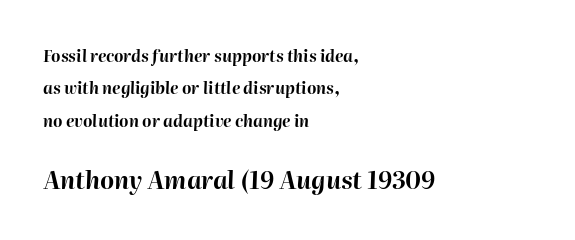
How would I describe the line gaps? Wide and relaxed. Bare-footed words on every line. The typesetter chose a ragged-right arrangement here. Type size steps up from the first block to the second. Is the letter spacing exaggerated? No — it looks like the ordinary default.
